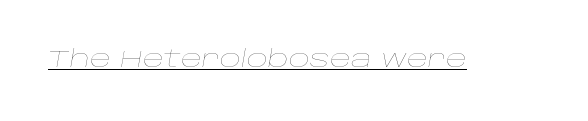
{"italic": "yes", "lean": "right", "slant_degrees": 10, "bold": "no", "underline": "yes", "letter_spacing": "normal", "letter_spacing_em": 0.0, "glyph_px": 23}
